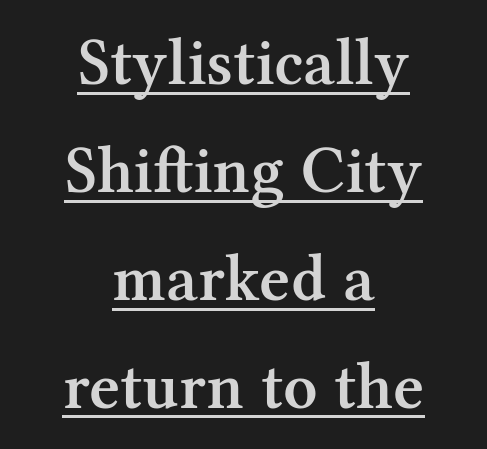
If you drew a line through each stem, it would be perfectly vertical. Short and long lines alike share a common midpoint. Honestly, the row spacing looks completely unremarkable. Look at the stroke-to-counter ratio: somewhat heavy, a semibold. Proportional: the letters do not fall into vertical columns. The string is rendered with underlining switched on.
